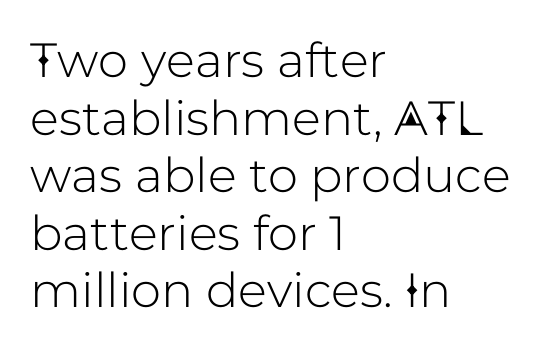
{"serif": "no", "italic": "no", "width": "normal", "stroke_contrast": "low", "x_height": "medium", "monospaced": "no", "underline": "no", "align": "left", "line_spacing_ratio": 1.2, "letter_spacing": "normal", "letter_spacing_em": 0.0, "glyph_px": 48}
